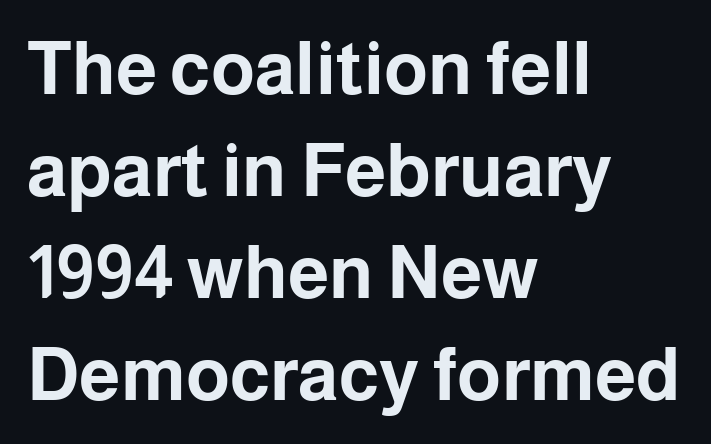
{"serif": "no", "italic": "no", "bold": "yes", "weight": "bold", "width": "normal", "stroke_contrast": "low", "x_height": "medium", "monospaced": "no", "underline": "no", "align": "left", "line_spacing": "normal", "line_spacing_ratio": 1.38, "letter_spacing": "normal", "letter_spacing_em": 0.0, "glyph_px": 74}
